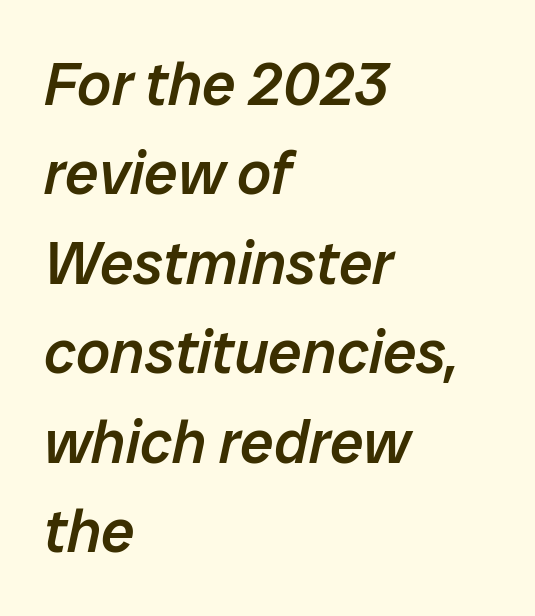
Tracking value appears to be zero — textbook default spacing. A semibold gives these letters moderate extra thickness, short of bold. Any mark beneath the type? The region is blank. Is this a fixed-width face? No — the glyphs have proportional, varying widths. Line starts are locked; line ends wander.
